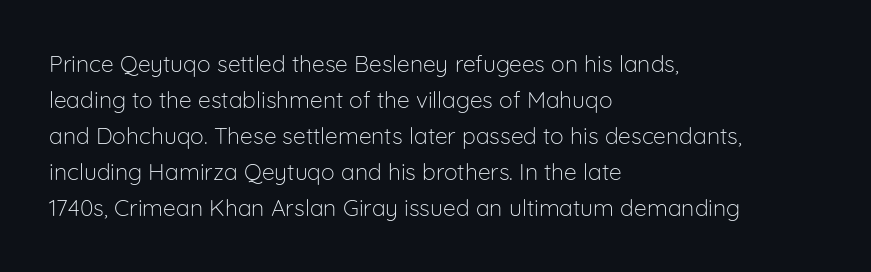
The image shows 23 px text type, upright; set left-aligned, normal line spacing (1.57x), normal letter spacing, not underlined.
